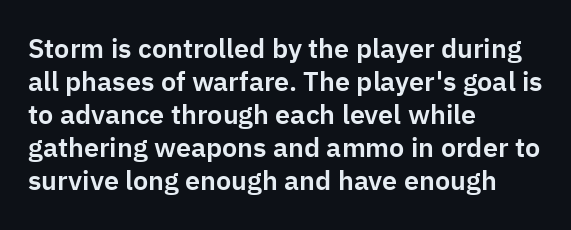
{"italic": "no", "underline": "no", "align": "left", "line_spacing_ratio": 1.22, "letter_spacing": "normal", "letter_spacing_em": 0.0, "glyph_px": 27}
